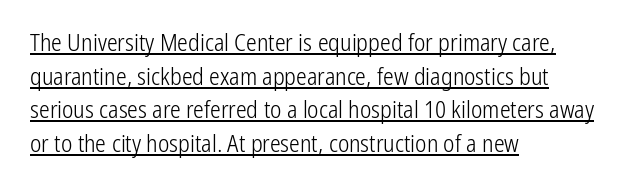
The type is set solid horizontally, with unmodified tracking. All the whitespace from short lines collects on the right. What's the leading like? Ordinary, nothing unusual. Each line of the rendering has a horizontal stroke beneath the glyphs. Is the stroke heavy? The answer is a plain regular-or-lighter. Italic: no, the glyphs are upright roman.
